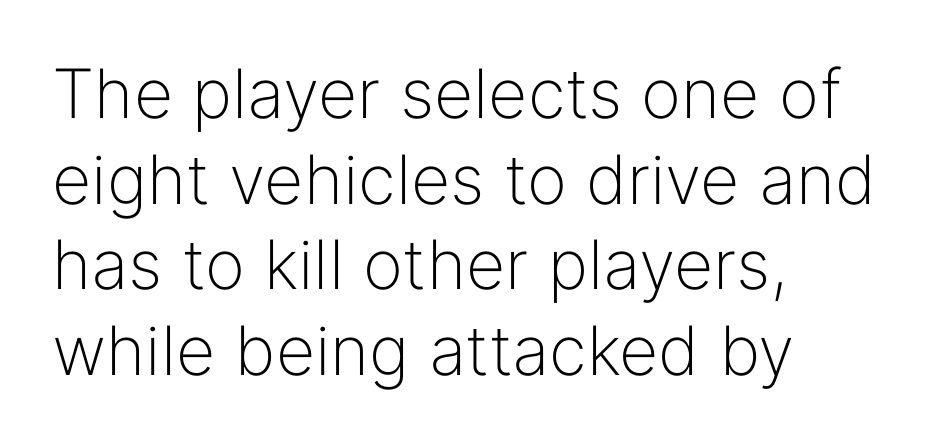
Q: Is the text bold? A: No.
Q: Is the text italic (slanted)? A: No, it is upright.
Q: Is the typeface a serif or a sans-serif typeface? A: Sans-serif.
Q: Is the text underlined? A: No.
Q: How is the paragraph aligned? A: Left-aligned.
Q: Is the spacing between letters normal or unusually wide? A: Normal.
Q: Is the spacing between lines tight, normal or loose? A: Normal.
Q: Width (condensed, normal, or wide)? A: Normal.
Q: Stroke contrast? A: Low.
Q: x-height? A: Medium.
Q: Monospaced? A: No.
